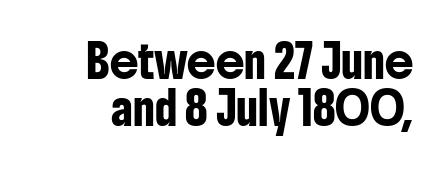
Q: Is the text italic (slanted)? A: No, it is upright.
Q: Is the typeface a serif or a sans-serif typeface? A: Sans-serif.
Q: Is the text underlined? A: No.
Q: Is the spacing between letters normal or unusually wide? A: Normal.
Q: Is the spacing between lines tight, normal or loose? A: Normal.
Q: Width (condensed, normal, or wide)? A: Condensed.
Q: Stroke contrast? A: Low.
Q: x-height? A: Medium.
Q: Monospaced? A: No.
